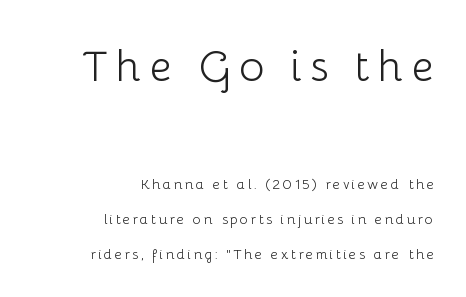
Q: Is the text bold? A: No.
Q: Is the text italic (slanted)? A: No, it is upright.
Q: Is the typeface a serif or a sans-serif typeface? A: Sans-serif.
Q: Is the text underlined? A: No.
Q: How is the paragraph aligned? A: Right-aligned.
Q: Is the spacing between lines tight, normal or loose? A: Loose.
Q: Which block of text is set in a larger size, the first (top) or the second (bottom)? A: The first (top) one.
Q: Width (condensed, normal, or wide)? A: Normal.
Q: Stroke contrast? A: Low.
Q: x-height? A: Medium.
Q: Monospaced? A: No.
